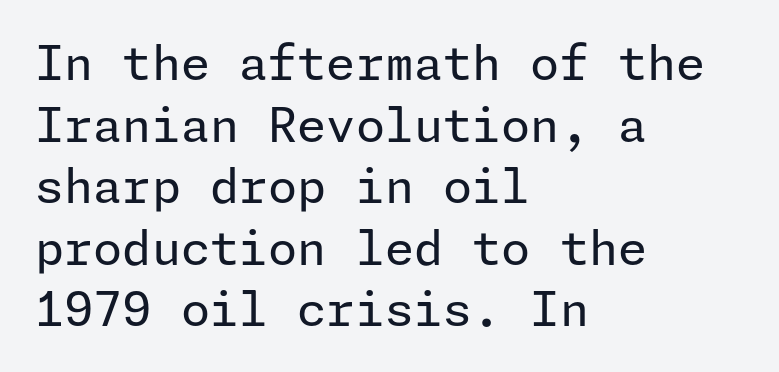
The image shows 47 px regular-weight sans-serif type, upright; set left-aligned, normal line spacing (1.31x), normal letter spacing, not underlined; low stroke contrast and a medium x-height.
